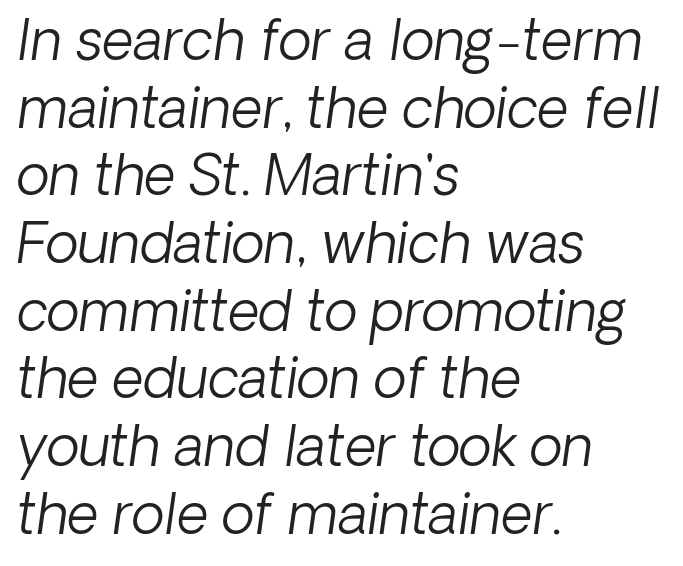
Spacing verdict: proportional, widths tailored to each character. A bare baseline throughout the passage. Stem width sits at or under what a default text font uses. Slanted lettering throughout. The ragged edge is on the right, which tells us the setting is flush left.
